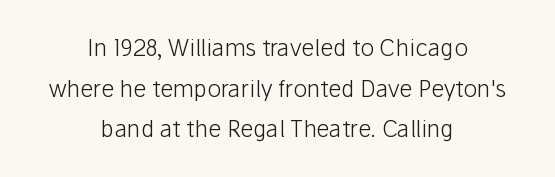
The image shows 23 px text type, upright; set centered, line spacing 1.77x, normal letter spacing, not underlined.
